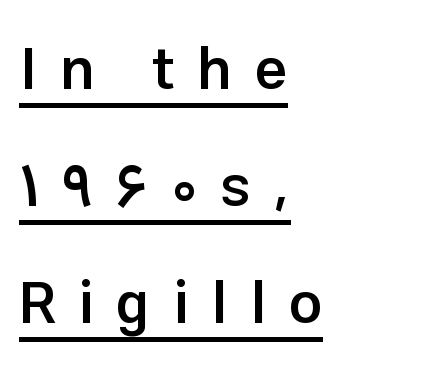
The image shows 59 px semibold sans-serif type, upright; set left-aligned, loose line spacing (1.98x), unusually wide letter spacing (+0.38 em), underlined; low stroke contrast and a medium x-height.
